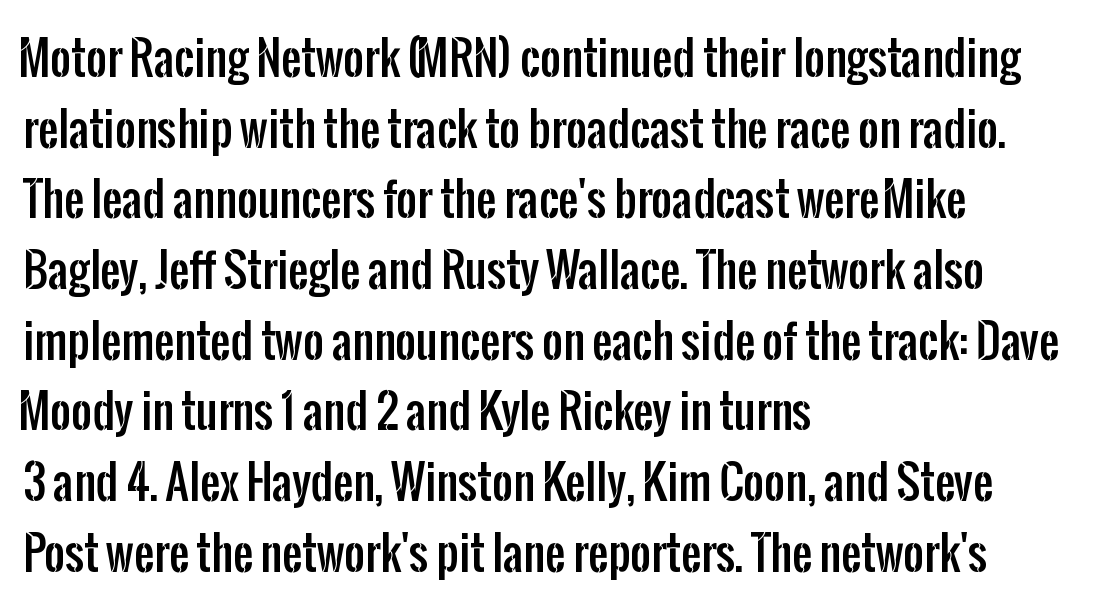
The image shows 45 px condensed sans-serif type, upright; set left-aligned, normal line spacing (1.57x), normal letter spacing, not underlined; low stroke contrast and a medium x-height.
